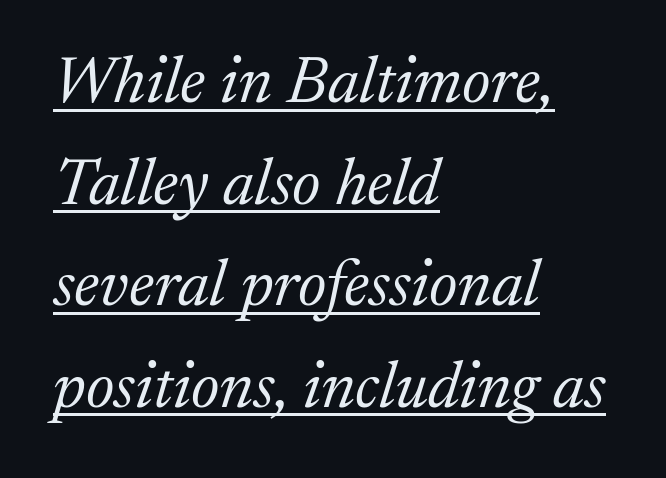
Spacing verdict: proportional, widths tailored to each character. Rows of type keep a routine distance in the vertical direction. Line starts are locked; line ends wander. Emphasis is given by a line drawn under the lettering. A typesetter would call this zero additional tracking. Unbolded letterforms with no extra heft.
